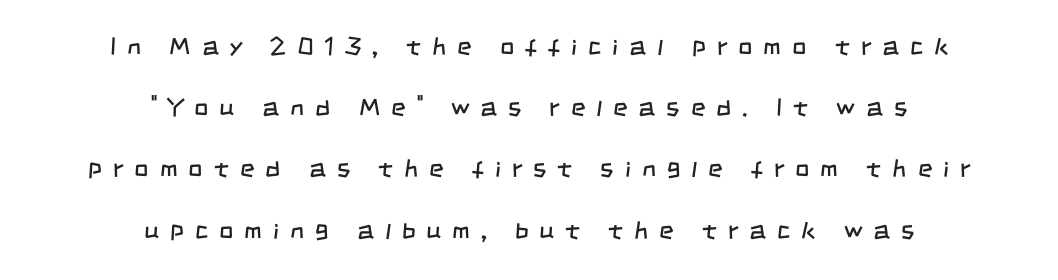
The image shows 25 px text type; set centered, loose line spacing (2.45x), unusually wide letter spacing (+0.44 em), not underlined.
